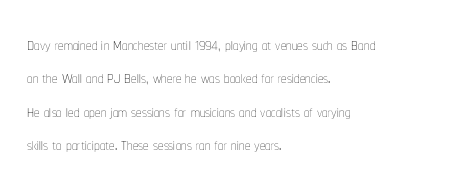
{"italic": "no", "bold": "no", "underline": "no", "align": "left", "line_spacing": "normal", "line_spacing_ratio": 1.52, "letter_spacing": "normal", "letter_spacing_em": 0.0, "glyph_px": 22}
